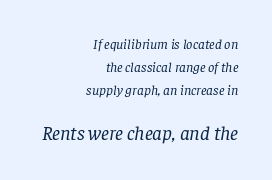
{"italic": "yes", "lean": "right", "slant_degrees": 8, "bold": "no", "underline": "no", "align": "right", "line_spacing": "normal", "line_spacing_ratio": 1.65, "letter_spacing": "normal", "letter_spacing_em": 0.0, "larger_block": "second", "size_ratio": 1.43, "glyph_px": 20}
